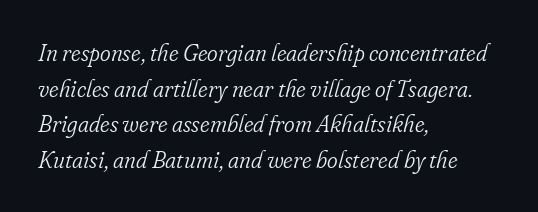
{"italic": "yes", "lean": "right", "slant_degrees": 16, "bold": "no", "underline": "no", "align": "left", "line_spacing": "normal", "line_spacing_ratio": 1.55, "letter_spacing": "normal", "letter_spacing_em": 0.0, "glyph_px": 23}
